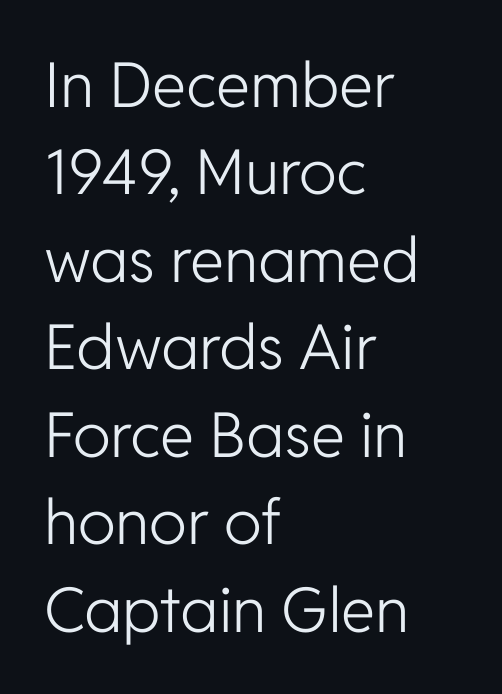
Which margin do the lines hug? The left one — the right edge is uneven. The line texture is even and compact thanks to regular tracking. Evenly set lines give the paragraph a standard silhouette. The characters display no serif detailing; their extremities are plain. Does the lettering tilt? It doesn't — this is upright. Each letter keeps its own natural width here, so spacing adapts to shape.
